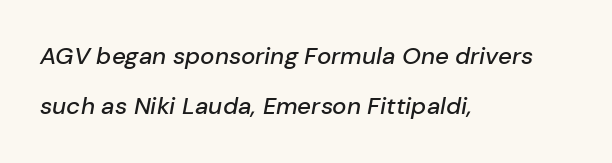
{"italic": "yes", "lean": "right", "slant_degrees": 10, "underline": "no", "align": "left", "line_spacing": "loose", "line_spacing_ratio": 2.1, "letter_spacing": "normal", "letter_spacing_em": 0.0, "glyph_px": 24}
